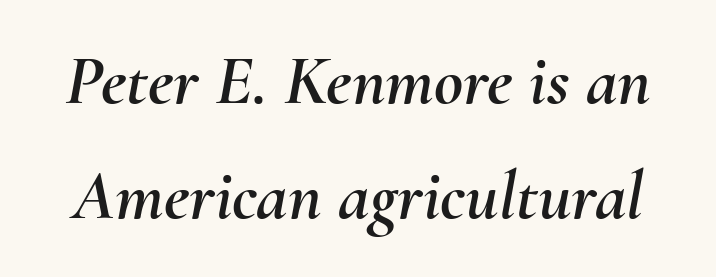
{"italic": "yes", "lean": "right", "slant_degrees": 10, "width": "normal", "stroke_contrast": "medium", "x_height": "small", "monospaced": "no", "underline": "no", "line_spacing": "normal", "line_spacing_ratio": 1.62, "letter_spacing": "normal", "letter_spacing_em": 0.0, "glyph_px": 71}
